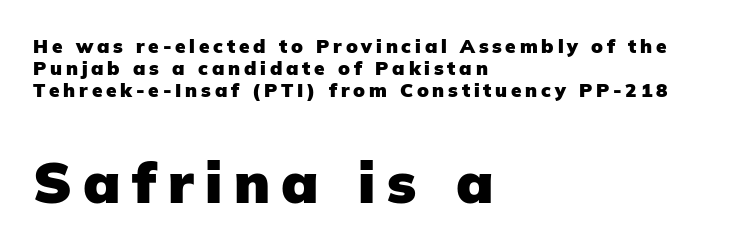
Q: Is the text bold? A: Yes.
Q: Is the text italic (slanted)? A: No, it is upright.
Q: Is the typeface a serif or a sans-serif typeface? A: Sans-serif.
Q: Is the text underlined? A: No.
Q: How is the paragraph aligned? A: Left-aligned.
Q: Is the spacing between letters normal or unusually wide? A: Unusually wide.
Q: Which block of text is set in a larger size, the first (top) or the second (bottom)? A: The second (bottom) one.
Q: Width (condensed, normal, or wide)? A: Normal.
Q: Stroke contrast? A: Low.
Q: x-height? A: Medium.
Q: Monospaced? A: No.
